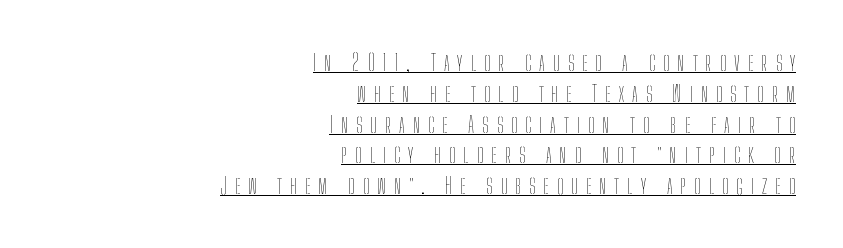
Q: Is the text bold? A: No.
Q: Is the text italic (slanted)? A: No, it is upright.
Q: Is the text underlined? A: Yes.
Q: How is the paragraph aligned? A: Right-aligned.
Q: Is the spacing between letters normal or unusually wide? A: Unusually wide.
Q: Is the spacing between lines tight, normal or loose? A: Normal.
